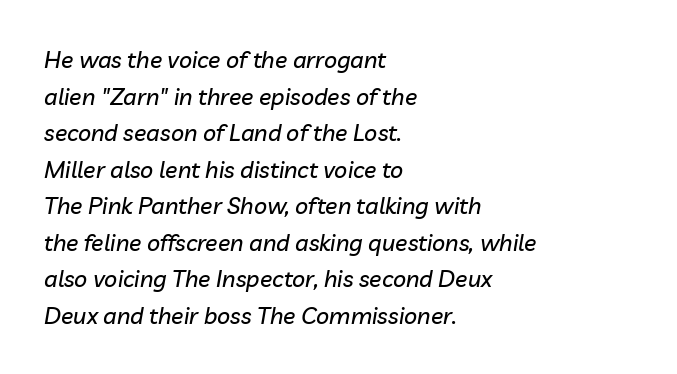
{"italic": "yes", "lean": "right", "slant_degrees": 10, "underline": "no", "align": "left", "line_spacing": "normal", "line_spacing_ratio": 1.59, "letter_spacing": "normal", "letter_spacing_em": 0.0, "glyph_px": 23}
